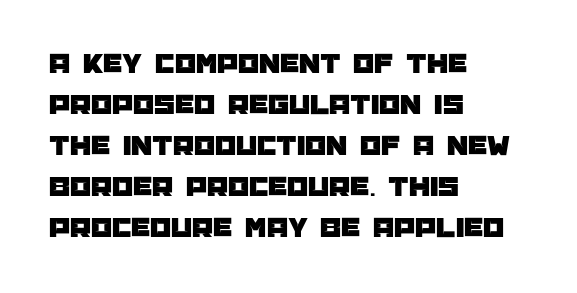
{"serif": "no", "italic": "no", "width": "normal", "stroke_contrast": "low", "x_height": "large", "monospaced": "no", "underline": "no", "align": "left", "line_spacing": "normal", "line_spacing_ratio": 1.37, "letter_spacing": "normal", "letter_spacing_em": 0.0, "glyph_px": 30}
